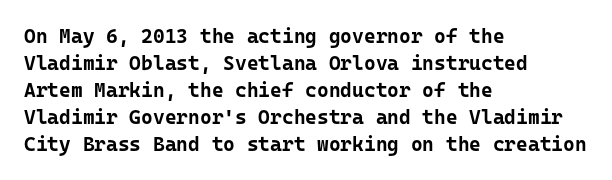
The font's upright variant was chosen for this text. Notice how the passage keeps a crisp vertical edge on the left only. Honestly, the row spacing looks completely unremarkable. Bare-footed words on every line.
